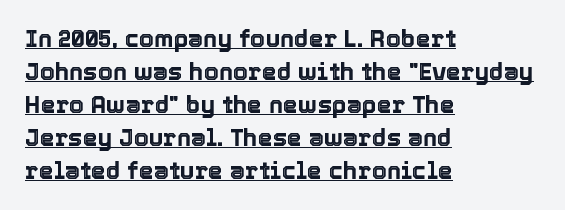
Q: Is the text italic (slanted)? A: No, it is upright.
Q: Is the text underlined? A: Yes.
Q: How is the paragraph aligned? A: Left-aligned.
Q: Is the spacing between letters normal or unusually wide? A: Normal.
Q: Is the spacing between lines tight, normal or loose? A: Normal.
